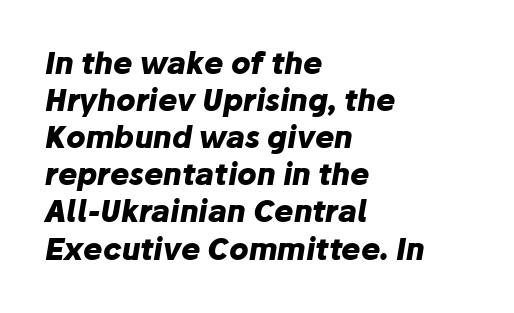
Q: Is the text bold? A: Yes.
Q: Is the text italic (slanted)? A: Yes, it leans right by about 10 degrees.
Q: Is the text underlined? A: No.
Q: How is the paragraph aligned? A: Left-aligned.
Q: Is the spacing between letters normal or unusually wide? A: Normal.
Q: Is the spacing between lines tight, normal or loose? A: Normal.
Q: Width (condensed, normal, or wide)? A: Normal.
Q: Stroke contrast? A: Low.
Q: x-height? A: Medium.
Q: Monospaced? A: No.
